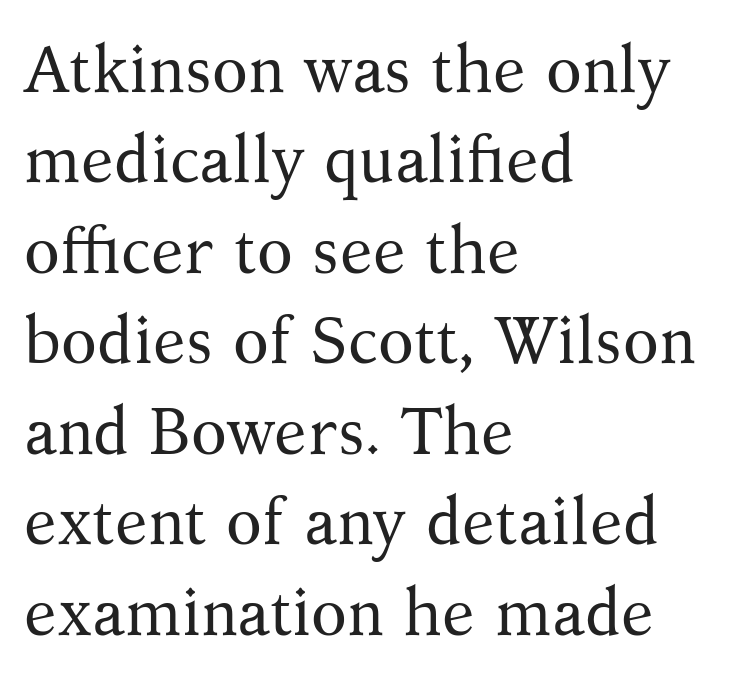
Q: Is the text bold? A: No.
Q: Is the text italic (slanted)? A: No, it is upright.
Q: Is the typeface a serif or a sans-serif typeface? A: Serif.
Q: Is the text underlined? A: No.
Q: How is the paragraph aligned? A: Left-aligned.
Q: Is the spacing between letters normal or unusually wide? A: Normal.
Q: Is the spacing between lines tight, normal or loose? A: Normal.
Q: Width (condensed, normal, or wide)? A: Normal.
Q: Stroke contrast? A: Medium.
Q: x-height? A: Medium.
Q: Monospaced? A: No.
